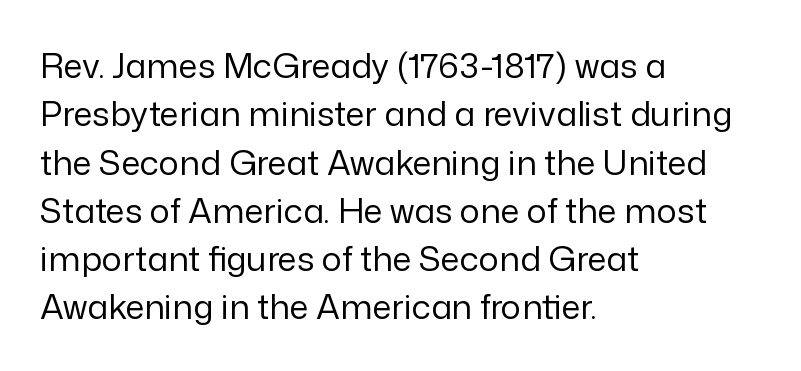
Q: Is the text bold? A: No.
Q: Is the text italic (slanted)? A: No, it is upright.
Q: Is the typeface a serif or a sans-serif typeface? A: Sans-serif.
Q: Is the text underlined? A: No.
Q: How is the paragraph aligned? A: Left-aligned.
Q: Is the spacing between letters normal or unusually wide? A: Normal.
Q: Is the spacing between lines tight, normal or loose? A: Normal.
Q: Width (condensed, normal, or wide)? A: Normal.
Q: Stroke contrast? A: Low.
Q: x-height? A: Medium.
Q: Monospaced? A: No.
